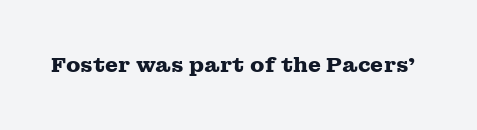
The letterforms sit shoulder to shoulder at normal distance. These lines were composed using upright roman letters. Check the space under the baseline: it is left empty. The sample has been set heavy, in full bold.
